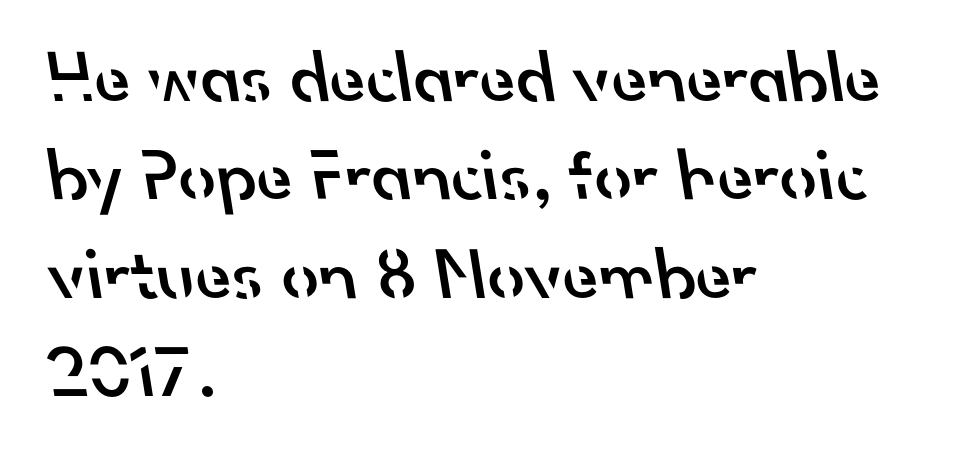
{"serif": "no", "bold": "semi", "weight": "semibold", "width": "normal", "stroke_contrast": "low", "x_height": "small", "monospaced": "no", "underline": "no", "align": "left", "line_spacing": "normal", "line_spacing_ratio": 1.33, "letter_spacing": "normal", "letter_spacing_em": 0.0, "glyph_px": 74}
